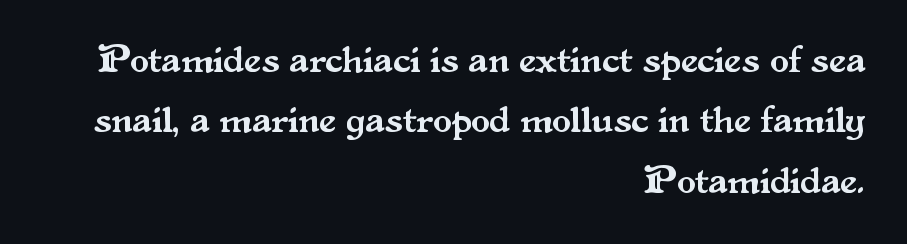
The image shows 38 px serif type, upright; set right-aligned, normal line spacing (1.59x), normal letter spacing, not underlined; medium stroke contrast and a small x-height.
